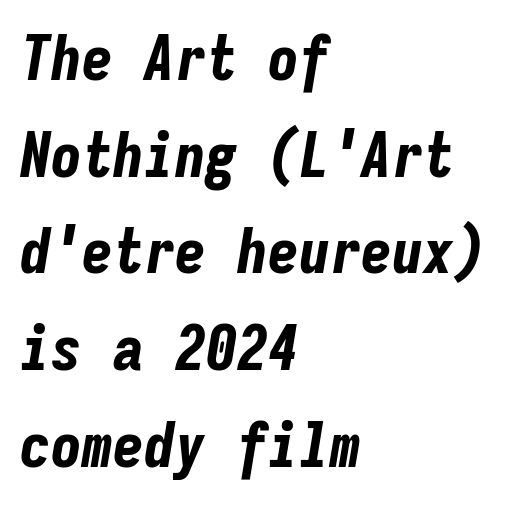
{"italic": "yes", "lean": "right", "slant_degrees": 9, "bold": "yes", "weight": "bold", "width": "condensed", "stroke_contrast": "low", "x_height": "medium", "monospaced": "yes", "underline": "no", "align": "left", "line_spacing": "normal", "line_spacing_ratio": 1.56, "letter_spacing": "normal", "letter_spacing_em": 0.0, "glyph_px": 62}
